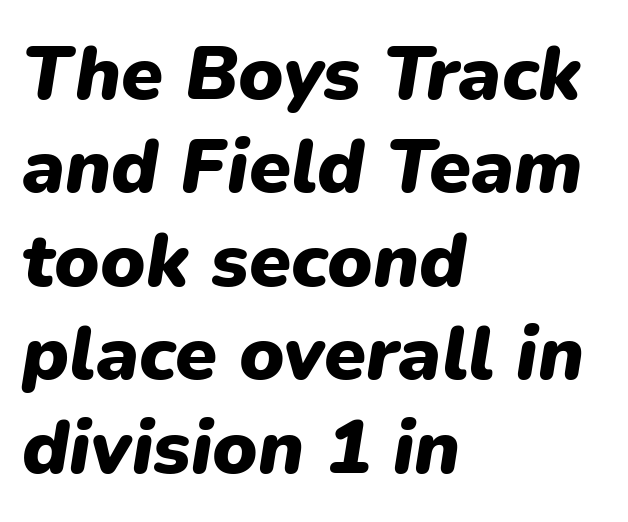
The image shows 76 px heavy type, italic (leaning right); set left-aligned, line spacing 1.23x, normal letter spacing, not underlined; low stroke contrast and a medium x-height.
